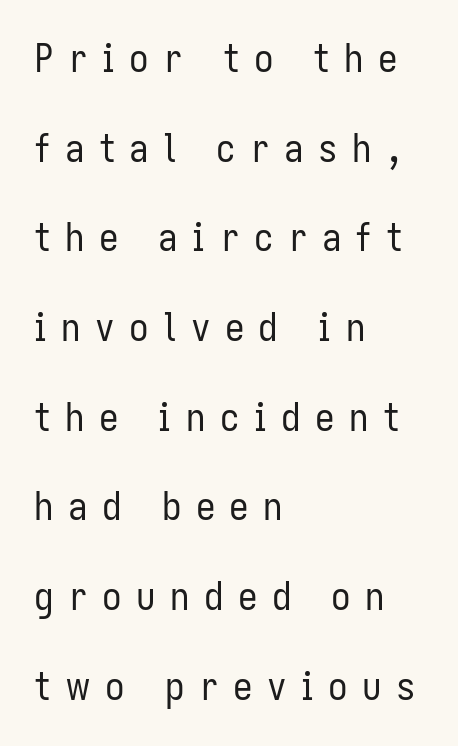
{"serif": "no", "italic": "no", "bold": "no", "weight": "regular", "width": "condensed", "stroke_contrast": "low", "x_height": "medium", "monospaced": "no", "underline": "no", "align": "left", "line_spacing": "loose", "line_spacing_ratio": 2.3, "letter_spacing": "wide", "letter_spacing_em": 0.37, "glyph_px": 39}
